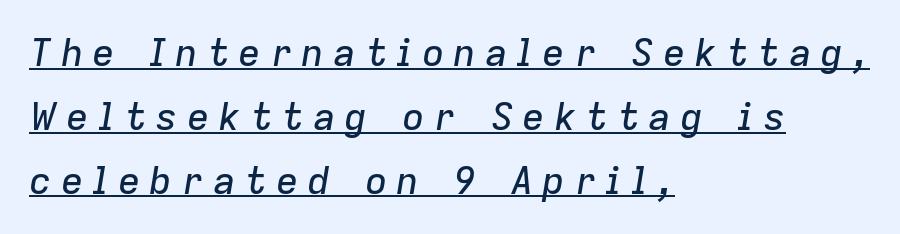
Q: Is the text italic (slanted)? A: Yes, it leans right by about 9 degrees.
Q: Is the text underlined? A: Yes.
Q: How is the paragraph aligned? A: Left-aligned.
Q: Is the spacing between letters normal or unusually wide? A: Unusually wide.
Q: Is the spacing between lines tight, normal or loose? A: Normal.
Q: Width (condensed, normal, or wide)? A: Normal.
Q: Stroke contrast? A: Low.
Q: x-height? A: Medium.
Q: Monospaced? A: No.
